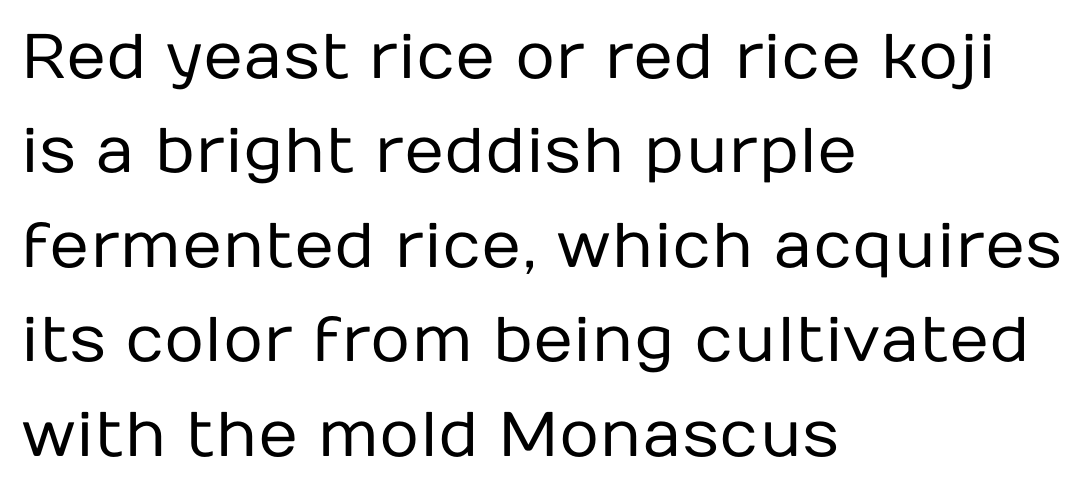
{"serif": "no", "italic": "no", "bold": "no", "weight": "regular", "width": "normal", "stroke_contrast": "low", "x_height": "medium", "monospaced": "no", "underline": "no", "align": "left", "line_spacing": "normal", "line_spacing_ratio": 1.5, "letter_spacing": "normal", "letter_spacing_em": 0.0, "glyph_px": 63}
